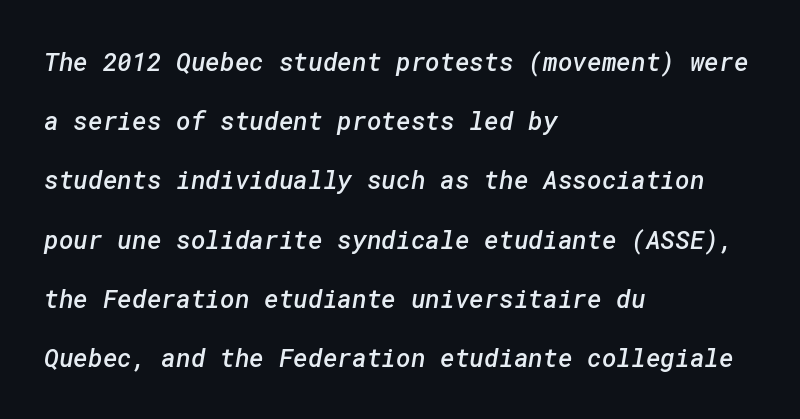
Q: Is the text bold? A: Semi-bold.
Q: Is the text underlined? A: No.
Q: How is the paragraph aligned? A: Left-aligned.
Q: Is the spacing between letters normal or unusually wide? A: Normal.
Q: Is the spacing between lines tight, normal or loose? A: Loose.
